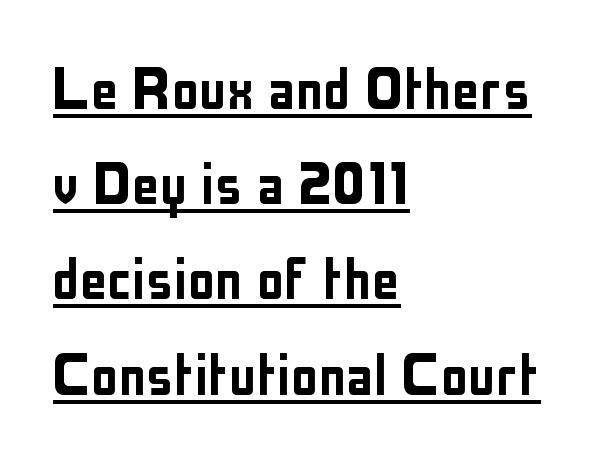
Q: Is the text italic (slanted)? A: No, it is upright.
Q: Is the typeface a serif or a sans-serif typeface? A: Sans-serif.
Q: Is the text underlined? A: Yes.
Q: How is the paragraph aligned? A: Left-aligned.
Q: Is the spacing between letters normal or unusually wide? A: Normal.
Q: Is the spacing between lines tight, normal or loose? A: Normal.
Q: Width (condensed, normal, or wide)? A: Condensed.
Q: Stroke contrast? A: Low.
Q: x-height? A: Medium.
Q: Monospaced? A: No.
